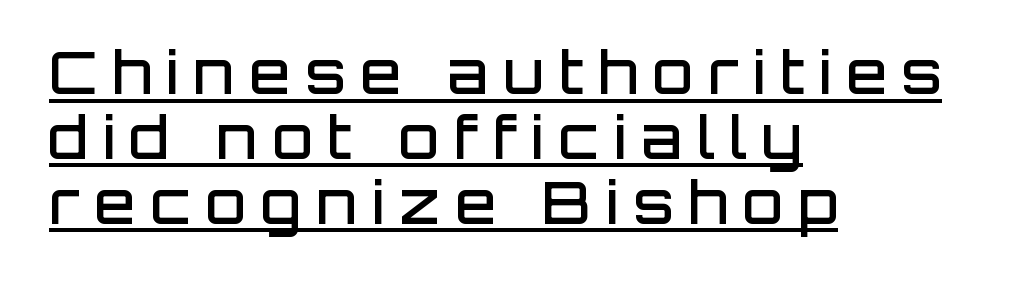
{"serif": "no", "italic": "no", "bold": "semi", "weight": "semibold", "width": "normal", "stroke_contrast": "low", "x_height": "large", "monospaced": "no", "underline": "yes", "align": "left", "line_spacing": "tight", "line_spacing_ratio": 1.1, "letter_spacing": "wide", "letter_spacing_em": 0.25, "glyph_px": 59}
